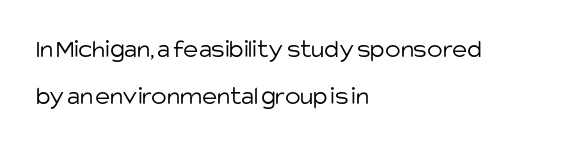
The image shows 26 px text type, upright; set left-aligned, line spacing 1.79x, normal letter spacing, not underlined.
